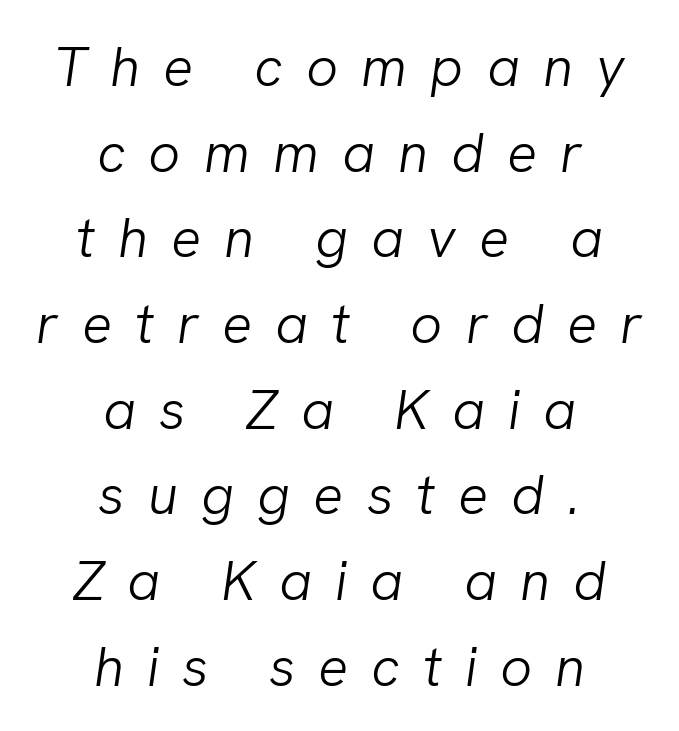
{"italic": "yes", "lean": "right", "slant_degrees": 8, "bold": "no", "weight": "light", "width": "normal", "stroke_contrast": "low", "x_height": "medium", "monospaced": "no", "underline": "no", "align": "center", "line_spacing": "normal", "line_spacing_ratio": 1.53, "letter_spacing": "wide", "letter_spacing_em": 0.41, "glyph_px": 56}
